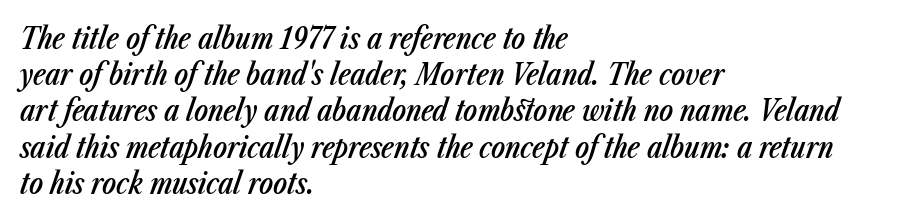
{"italic": "yes", "lean": "right", "slant_degrees": 23, "bold": "semi", "weight": "semibold", "width": "condensed", "stroke_contrast": "low", "x_height": "medium", "monospaced": "no", "underline": "no", "align": "left", "line_spacing": "normal", "line_spacing_ratio": 1.25, "letter_spacing": "normal", "letter_spacing_em": 0.0, "glyph_px": 29}
